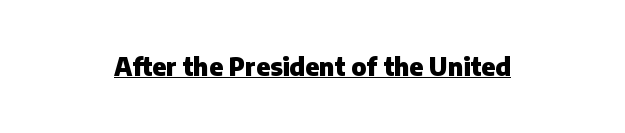
Students, observe the line beneath the letters — that is underlining. Upright lettering throughout. Summary of weight: heavy, a full bold. Here the glyphs are tracked normally, forming tight word shapes.
